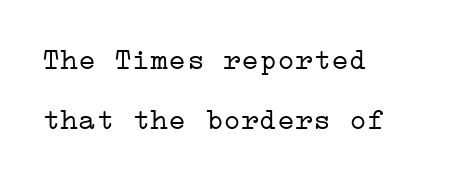
{"serif": "yes", "italic": "no", "bold": "no", "weight": "light", "width": "wide", "stroke_contrast": "low", "x_height": "medium", "underline": "no", "align": "left", "line_spacing": "loose", "line_spacing_ratio": 2.01, "letter_spacing": "normal", "letter_spacing_em": 0.0, "glyph_px": 30}
